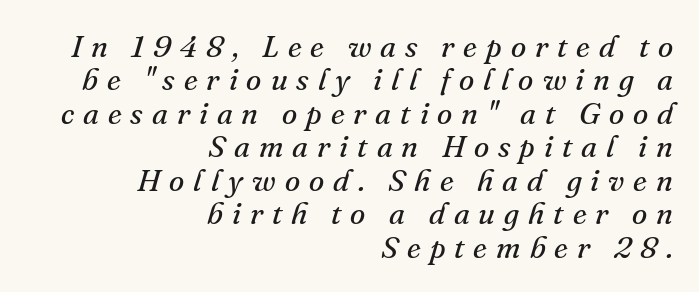
Line ends are locked; line starts wander. This reads as an unemphasized weight, regular at the heaviest. Each letter's strokes conclude with small projecting serifs. Notice how the stems are inclined rather than vertical — that's the hallmark of italics. Observe the wide spacing: letters keep a clear distance from each other. The leading is snug, giving the passage a crowded texture.
